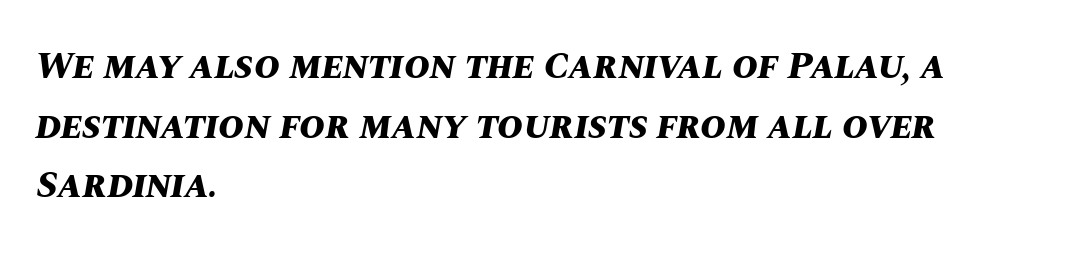
The letters are bold, with thick, heavy strokes. Tracking value appears to be zero — textbook default spacing. Proportional: the letters do not fall into vertical columns. One-word summary of the alignment: left. Observe the lean: these are italic letterforms. Bare-footed words on every line.
